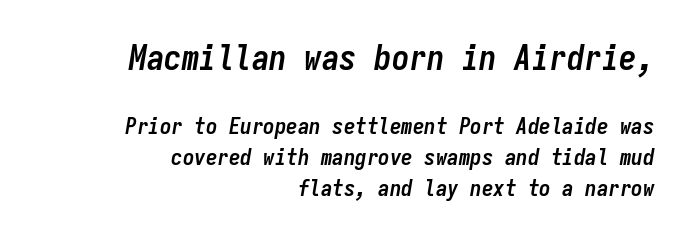
Q: Is the text bold? A: Yes.
Q: Is the text italic (slanted)? A: Yes, it leans right by about 9 degrees.
Q: Is the text underlined? A: No.
Q: How is the paragraph aligned? A: Right-aligned.
Q: Is the spacing between letters normal or unusually wide? A: Normal.
Q: Is the spacing between lines tight, normal or loose? A: Normal.
Q: Which block of text is set in a larger size, the first (top) or the second (bottom)? A: The first (top) one.
Q: Width (condensed, normal, or wide)? A: Condensed.
Q: Stroke contrast? A: Low.
Q: x-height? A: Medium.
Q: Monospaced? A: Yes.
